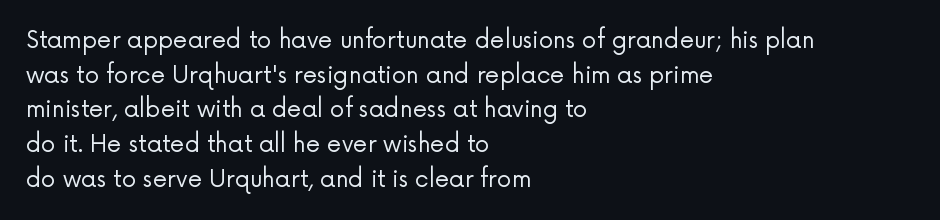
Q: Is the text bold? A: No.
Q: Is the text italic (slanted)? A: No, it is upright.
Q: Is the text underlined? A: No.
Q: How is the paragraph aligned? A: Left-aligned.
Q: Is the spacing between letters normal or unusually wide? A: Normal.
Q: Is the spacing between lines tight, normal or loose? A: Normal.
